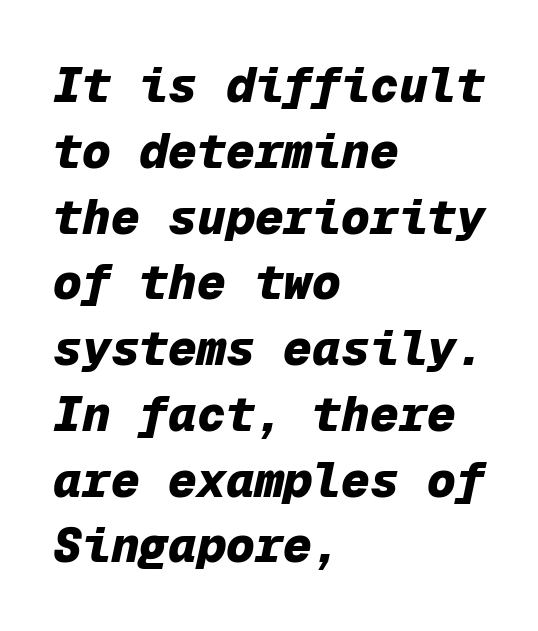
Honestly, there is no underline to notice here at all. Compared with typical body copy, the letter spacing here is the same. Heft: maximum for text — a bold. The text carries the slant typical of an italic or oblique font. Here the designer chose a console-style face with uniform glyph widths. The lines are quadded left.
